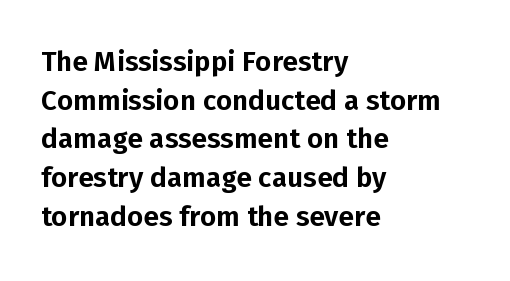
The image shows 28 px sans-serif type, upright; set left-aligned, normal line spacing (1.38x), normal letter spacing, not underlined; low stroke contrast and a medium x-height.
